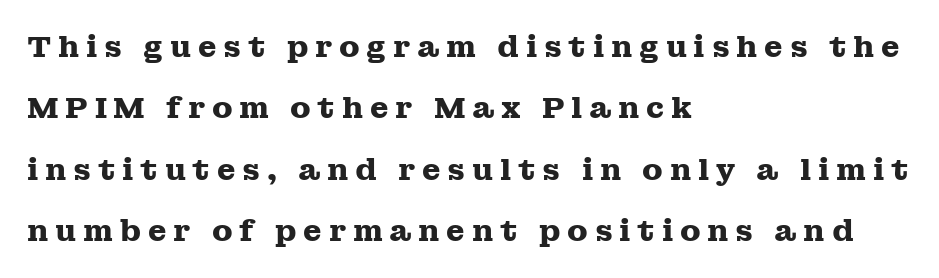
{"serif": "yes", "italic": "no", "bold": "yes", "weight": "heavy", "width": "wide", "stroke_contrast": "medium", "x_height": "medium", "monospaced": "no", "underline": "no", "align": "left", "line_spacing": "loose", "line_spacing_ratio": 2.05, "letter_spacing": "wide", "letter_spacing_em": 0.22, "glyph_px": 30}
